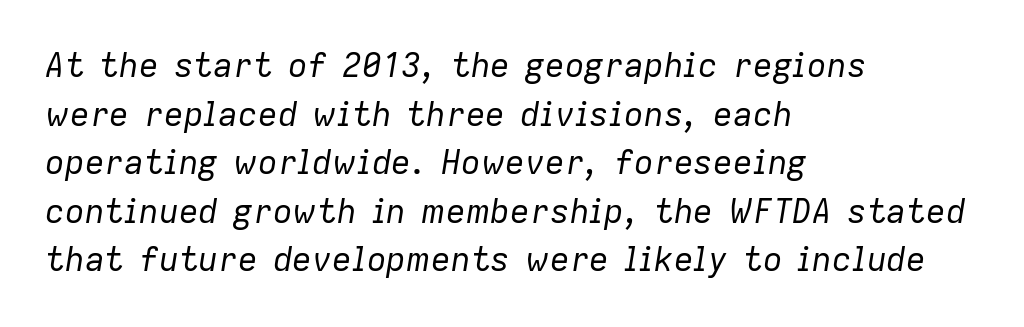
Q: Is the text bold? A: No.
Q: Is the text italic (slanted)? A: Yes, it leans right by about 9 degrees.
Q: Is the text underlined? A: No.
Q: How is the paragraph aligned? A: Left-aligned.
Q: Is the spacing between letters normal or unusually wide? A: Normal.
Q: Is the spacing between lines tight, normal or loose? A: Normal.
Q: Width (condensed, normal, or wide)? A: Normal.
Q: Stroke contrast? A: Low.
Q: x-height? A: Medium.
Q: Monospaced? A: No.
